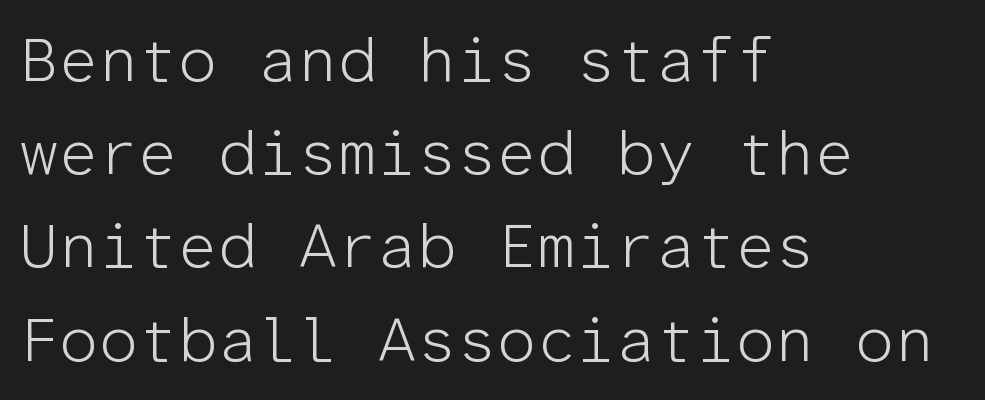
{"serif": "no", "italic": "no", "bold": "no", "weight": "light", "width": "normal", "stroke_contrast": "low", "x_height": "medium", "monospaced": "yes", "underline": "no", "align": "left", "line_spacing": "normal", "line_spacing_ratio": 1.48, "letter_spacing": "normal", "letter_spacing_em": 0.0, "glyph_px": 63}
